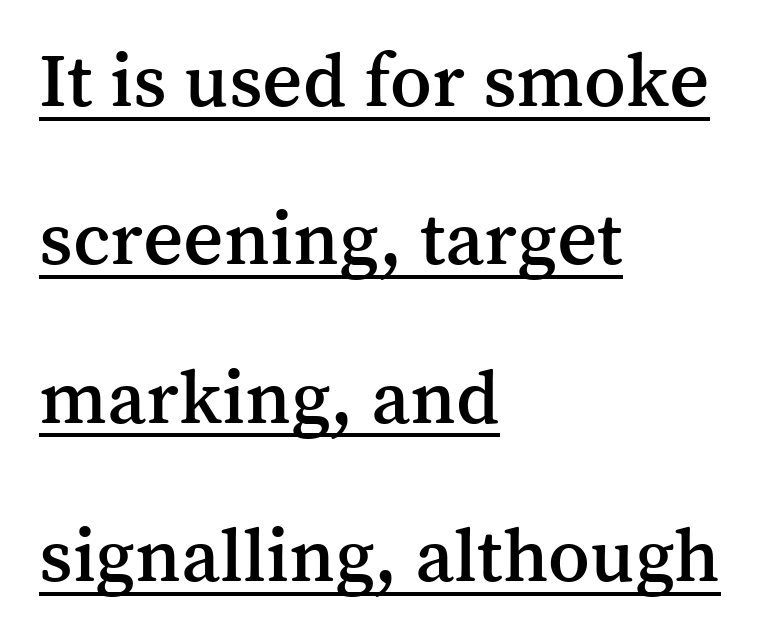
The image shows 78 px serif type, upright; set left-aligned, loose line spacing (2.03x), normal letter spacing, underlined; medium stroke contrast and a medium x-height.
